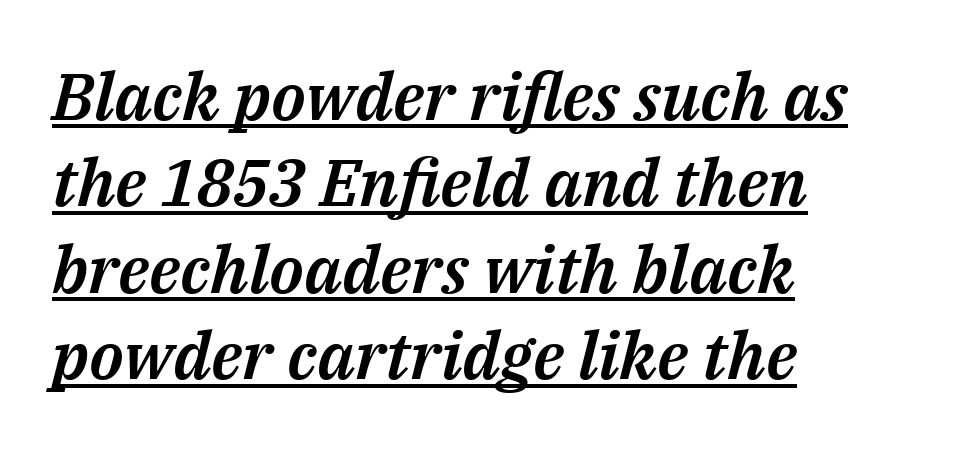
The image shows 66 px text type, italic (leaning right); set left-aligned, normal line spacing (1.31x), normal letter spacing, underlined; medium stroke contrast and a medium x-height.
